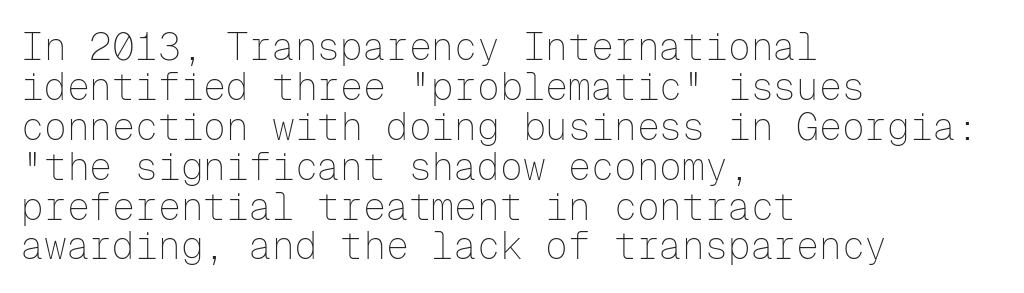
Q: Is the text bold? A: No.
Q: Is the text italic (slanted)? A: No, it is upright.
Q: Is the typeface a serif or a sans-serif typeface? A: Sans-serif.
Q: Is the text underlined? A: No.
Q: How is the paragraph aligned? A: Left-aligned.
Q: Is the spacing between letters normal or unusually wide? A: Normal.
Q: Is the spacing between lines tight, normal or loose? A: Tight.
Q: Width (condensed, normal, or wide)? A: Normal.
Q: Stroke contrast? A: Low.
Q: x-height? A: Medium.
Q: Monospaced? A: Yes.
